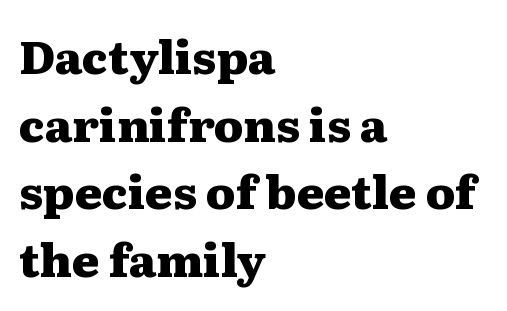
Q: Is the text bold? A: Yes.
Q: Is the text italic (slanted)? A: No, it is upright.
Q: Is the typeface a serif or a sans-serif typeface? A: Serif.
Q: Is the text underlined? A: No.
Q: How is the paragraph aligned? A: Left-aligned.
Q: Is the spacing between letters normal or unusually wide? A: Normal.
Q: Is the spacing between lines tight, normal or loose? A: Normal.
Q: Width (condensed, normal, or wide)? A: Wide.
Q: Stroke contrast? A: Medium.
Q: x-height? A: Medium.
Q: Monospaced? A: No.
